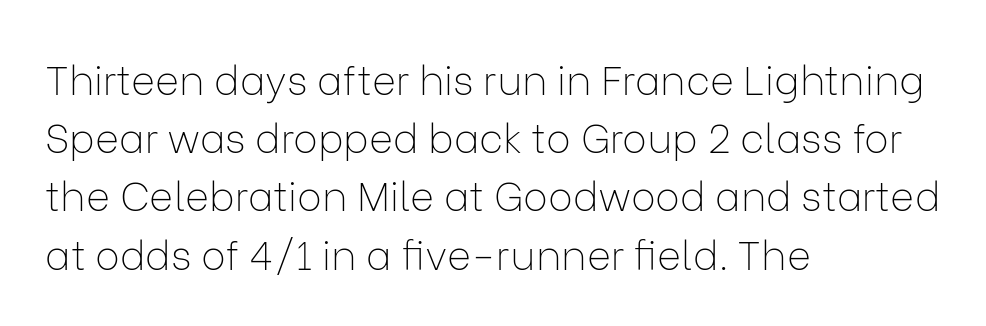
The font family rendered here belongs to the sans-serif group. Quick note: not italic, upright. Compared with typical body copy, the letter spacing here is the same. This sample is left-justified, so line endings fall wherever the words run out.
